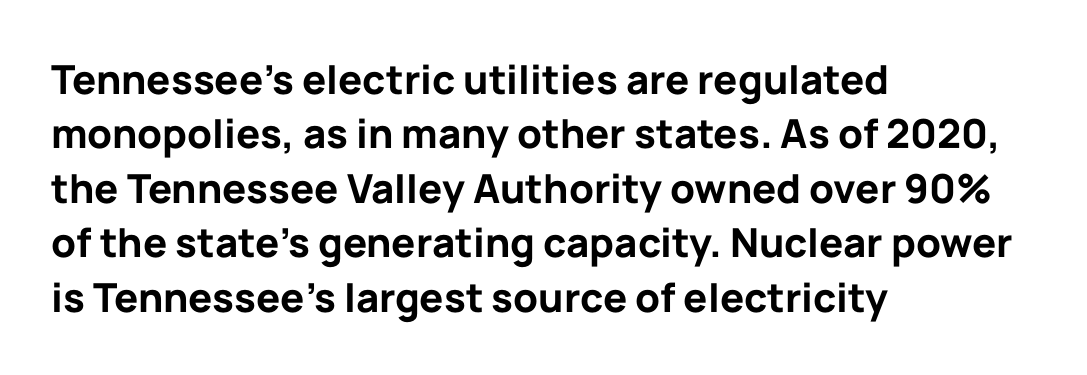
{"serif": "no", "italic": "no", "bold": "yes", "weight": "bold", "width": "normal", "stroke_contrast": "low", "x_height": "medium", "monospaced": "no", "underline": "no", "align": "left", "line_spacing": "normal", "line_spacing_ratio": 1.36, "letter_spacing": "normal", "letter_spacing_em": 0.0, "glyph_px": 40}
